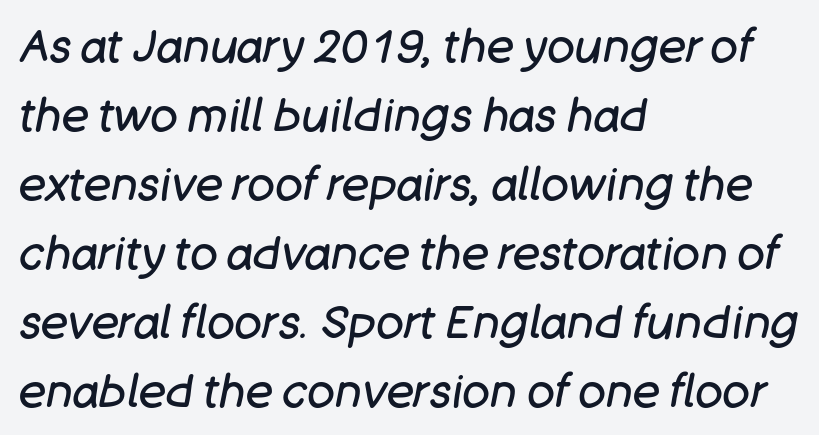
{"italic": "yes", "lean": "right", "slant_degrees": 11, "bold": "no", "weight": "regular", "width": "normal", "stroke_contrast": "low", "x_height": "large", "monospaced": "no", "underline": "no", "align": "left", "line_spacing": "normal", "line_spacing_ratio": 1.5, "letter_spacing": "normal", "letter_spacing_em": 0.0, "glyph_px": 46}
